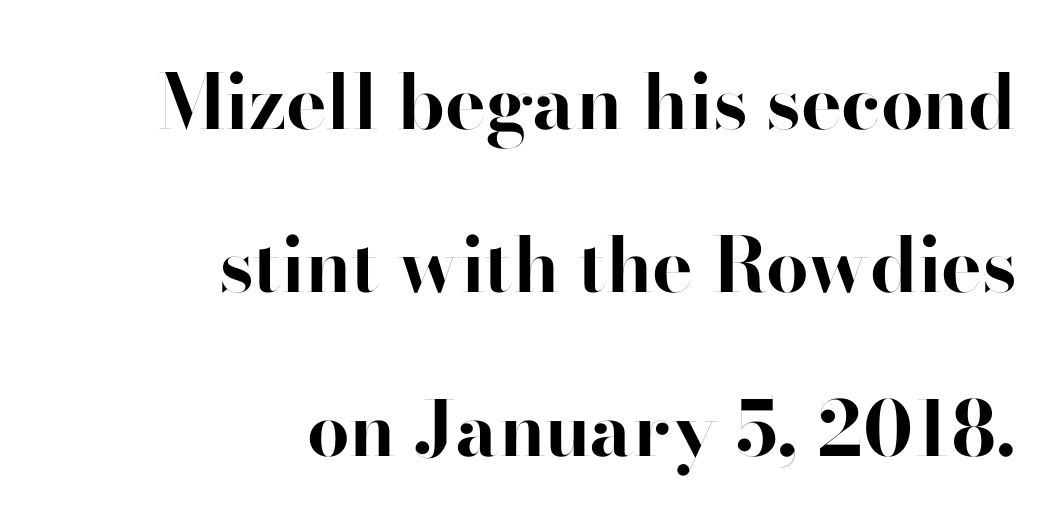
{"serif": "no", "italic": "no", "bold": "yes", "weight": "bold", "width": "normal", "stroke_contrast": "high", "x_height": "small", "monospaced": "no", "underline": "no", "align": "right", "line_spacing": "loose", "line_spacing_ratio": 2.15, "letter_spacing": "normal", "letter_spacing_em": 0.0, "glyph_px": 76}
